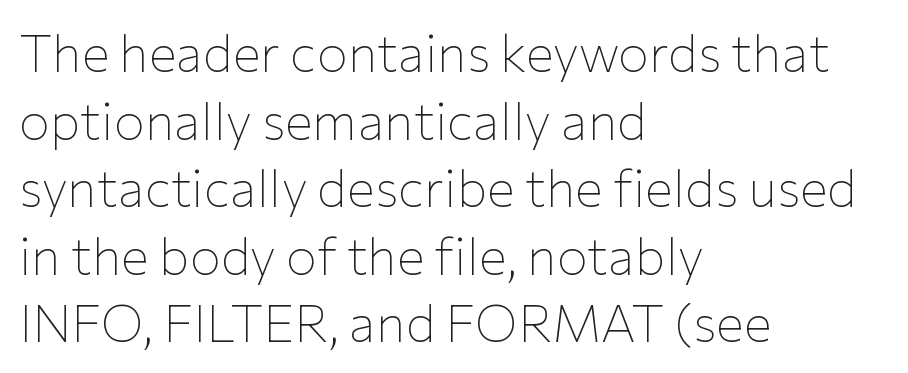
The image shows 52 px thin sans-serif type, upright; set left-aligned, normal line spacing (1.3x), normal letter spacing, not underlined; low stroke contrast and a medium x-height.
